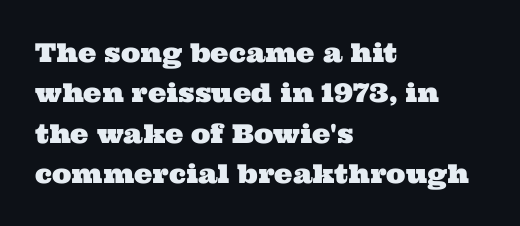
Q: Is the text underlined? A: No.
Q: How is the paragraph aligned? A: Left-aligned.
Q: Is the spacing between letters normal or unusually wide? A: Normal.
Q: Is the spacing between lines tight, normal or loose? A: Normal.
